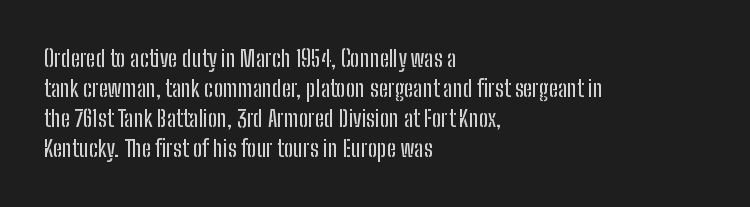
The image shows 23 px text type, upright; set left-aligned, normal line spacing (1.31x), normal letter spacing, not underlined.
